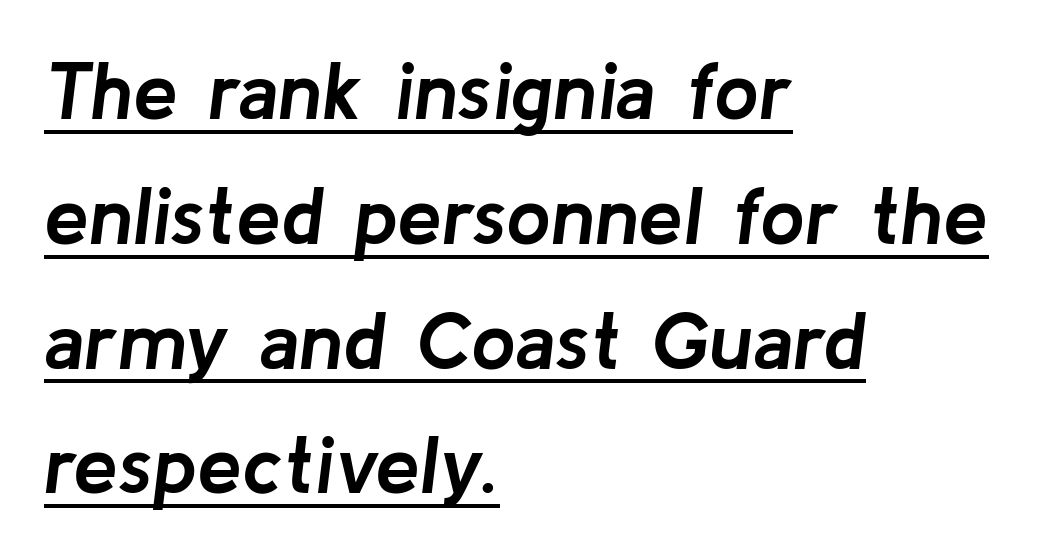
The passage shown has conventional tracking throughout. On the weight axis this lands at bold, roughly 700. Proportional: the letters do not fall into vertical columns. Caption: lettering with a line underneath. These lines sit exactly where default settings would place them.
